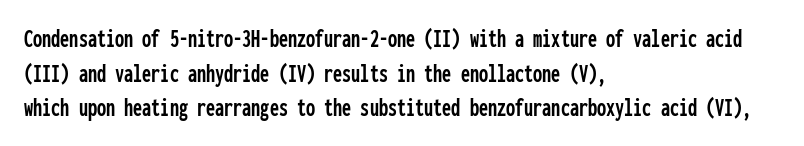
{"italic": "no", "underline": "no", "align": "left", "line_spacing": "normal", "line_spacing_ratio": 1.33, "letter_spacing": "normal", "letter_spacing_em": 0.0, "glyph_px": 26}
